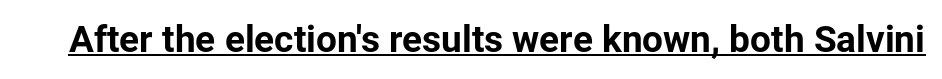
The image shows 37 px bold sans-serif type, upright; set normal letter spacing, underlined; low stroke contrast and a medium x-height.
